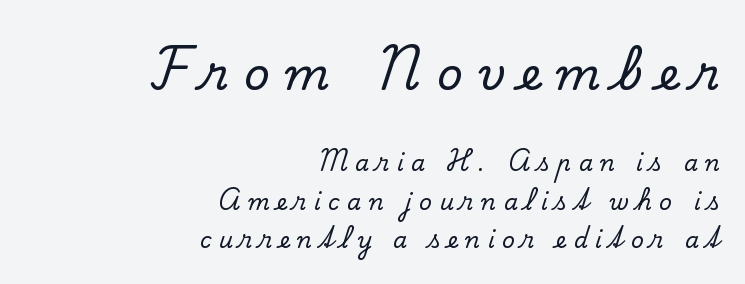
The image shows 45 px serif type; set right-aligned, line spacing 1.74x, unusually wide letter spacing (+0.34 em), not underlined; the first (top) block is 2.05x larger; low stroke contrast and a small x-height.
